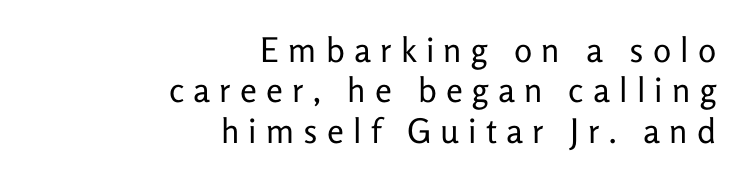
The image shows 34 px regular-weight sans-serif type, upright; set right-aligned, line spacing 1.19x, unusually wide letter spacing (+0.27 em), not underlined; low stroke contrast and a medium x-height.
